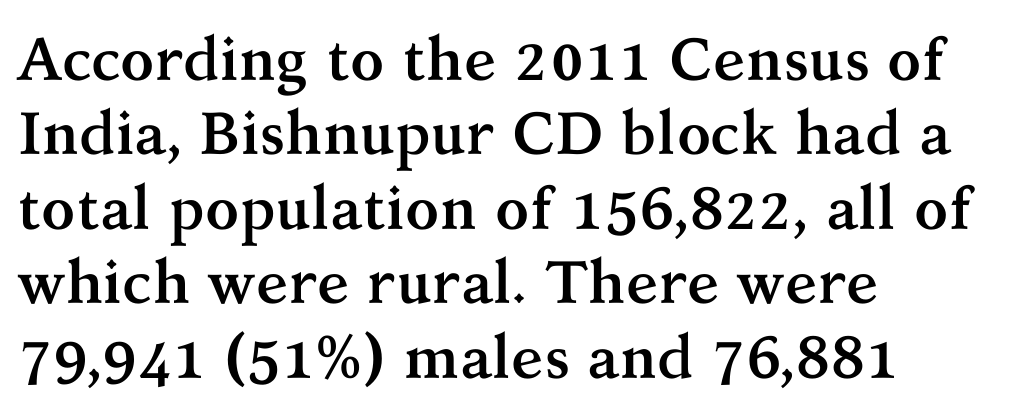
{"serif": "yes", "italic": "no", "bold": "yes", "weight": "semibold", "width": "normal", "stroke_contrast": "medium", "x_height": "medium", "monospaced": "no", "underline": "no", "align": "left", "line_spacing_ratio": 1.24, "letter_spacing": "normal", "letter_spacing_em": 0.0, "glyph_px": 60}
